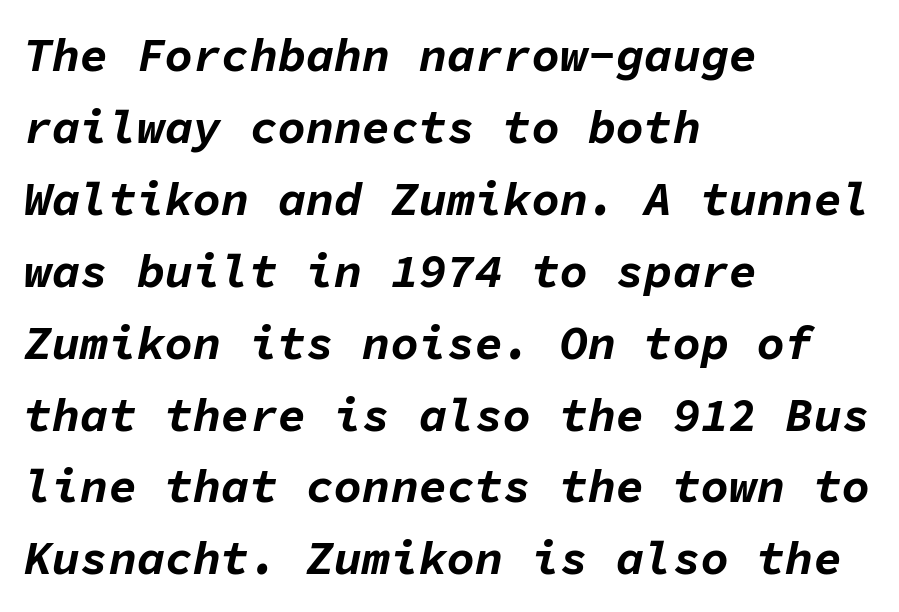
Q: Is the text bold? A: Yes.
Q: Is the text italic (slanted)? A: Yes, it leans right by about 11 degrees.
Q: Is the text underlined? A: No.
Q: How is the paragraph aligned? A: Left-aligned.
Q: Is the spacing between letters normal or unusually wide? A: Normal.
Q: Is the spacing between lines tight, normal or loose? A: Normal.
Q: Width (condensed, normal, or wide)? A: Normal.
Q: Stroke contrast? A: Low.
Q: x-height? A: Medium.
Q: Monospaced? A: Yes.
